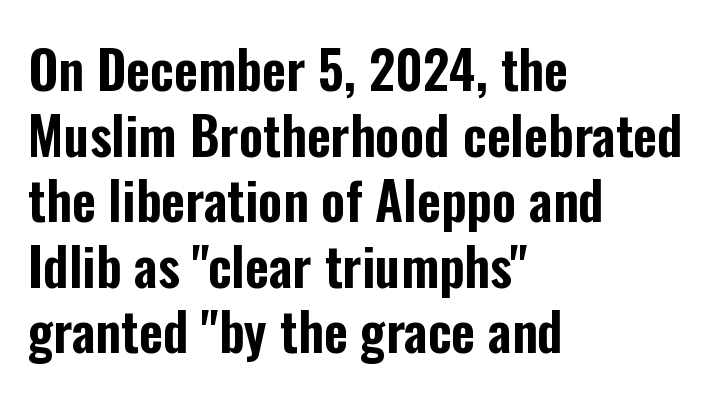
Q: Is the text italic (slanted)? A: No, it is upright.
Q: Is the typeface a serif or a sans-serif typeface? A: Sans-serif.
Q: Is the text underlined? A: No.
Q: How is the paragraph aligned? A: Left-aligned.
Q: Is the spacing between letters normal or unusually wide? A: Normal.
Q: Is the spacing between lines tight, normal or loose? A: Normal.
Q: Width (condensed, normal, or wide)? A: Condensed.
Q: Stroke contrast? A: Low.
Q: x-height? A: Medium.
Q: Monospaced? A: No.
